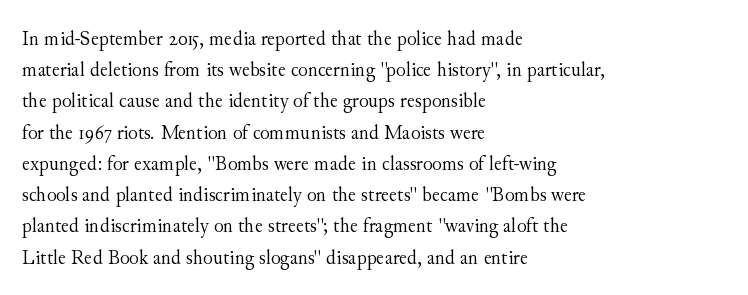
Every row of glyphs begins at an identical x-position on the left. The typesetting does not lean heavy: it is not bold. One glance says typical: line gaps are just what's usual. Underlining? Definitely not there.
